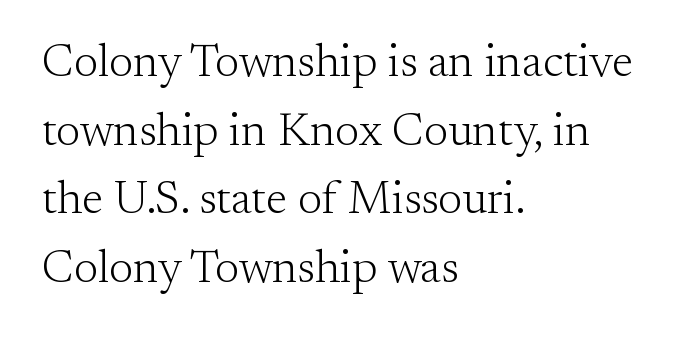
{"serif": "yes", "italic": "no", "bold": "no", "weight": "light", "width": "normal", "stroke_contrast": "medium", "x_height": "small", "monospaced": "no", "underline": "no", "align": "left", "line_spacing": "normal", "line_spacing_ratio": 1.49, "letter_spacing": "normal", "letter_spacing_em": 0.0, "glyph_px": 46}
